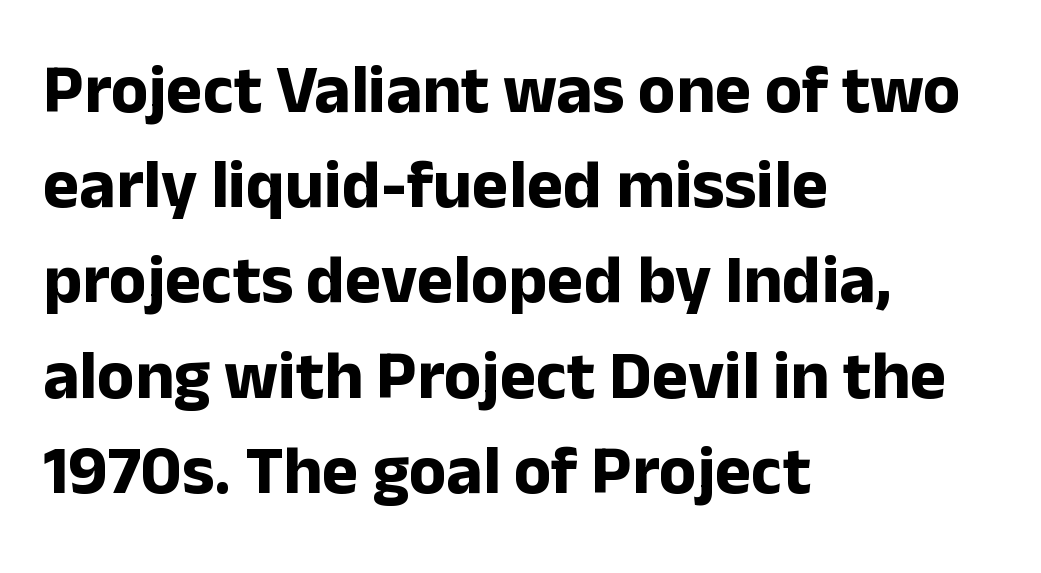
The image shows 69 px bold sans-serif type, upright; set left-aligned, normal line spacing (1.38x), normal letter spacing, not underlined; low stroke contrast and a medium x-height.
